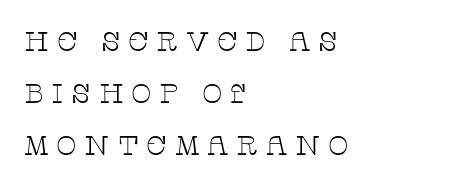
The image shows 27 px text type, upright; set left-aligned, loose line spacing (1.93x), unusually wide letter spacing (+0.28 em), not underlined.
